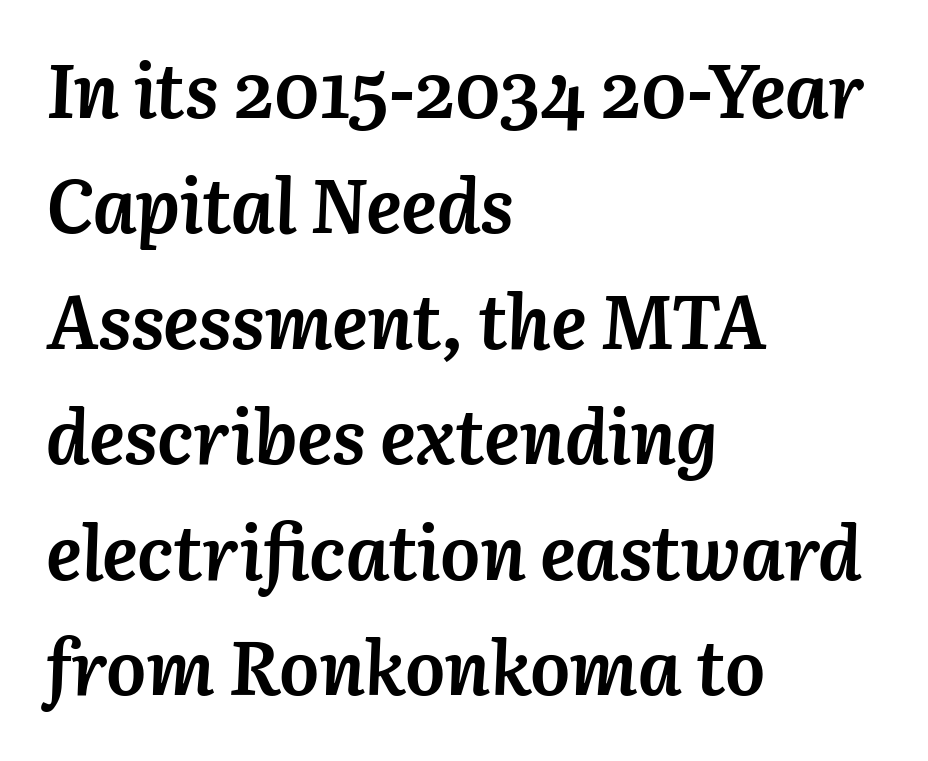
Horizontal alignment here is leftward, the default for most running prose. A normal amount of white space separates one row of letters from the next. A typesetter would call this zero additional tracking. This is oblique type, the kind used for emphasis or titles. You could not count columns in this text — the font is proportionally spaced.
